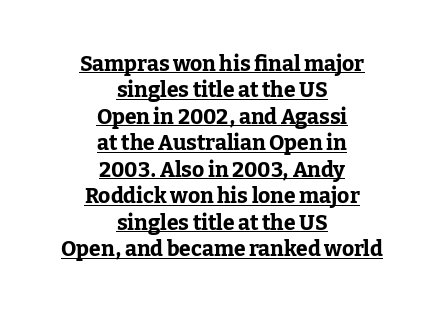
Q: Is the text bold? A: Yes.
Q: Is the text italic (slanted)? A: No, it is upright.
Q: Is the text underlined? A: Yes.
Q: How is the paragraph aligned? A: Centered.
Q: Is the spacing between letters normal or unusually wide? A: Normal.
Q: Is the spacing between lines tight, normal or loose? A: Normal.
